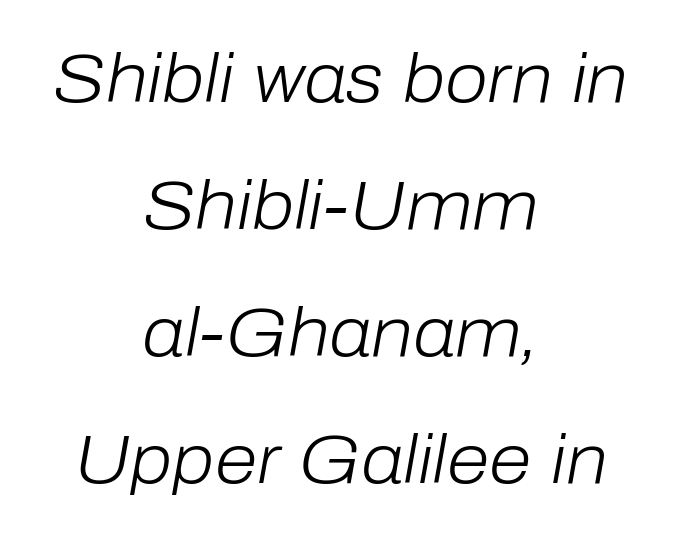
The image shows 69 px light type, italic (leaning right); set centered, line spacing 1.84x, normal letter spacing, not underlined; low stroke contrast and a medium x-height.
